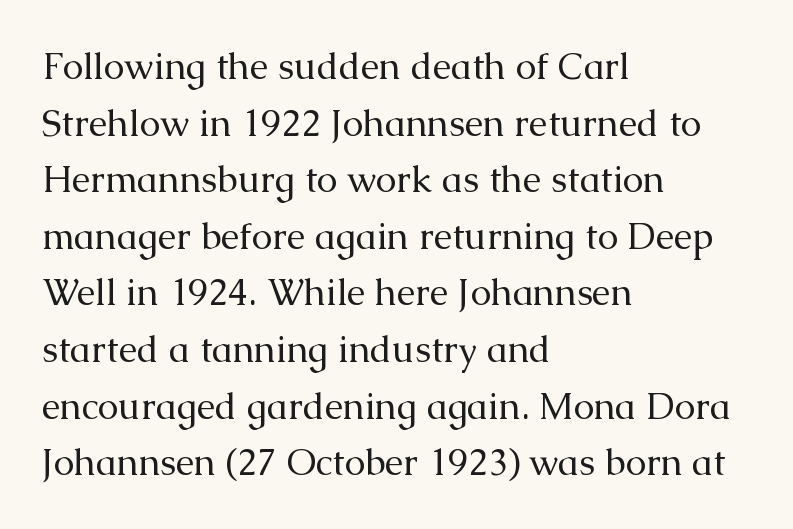
In CSS terms this would be text-align: left. Quick note: underline off. Here the glyphs are tracked normally, forming tight word shapes. A serif font was chosen for this passage.
